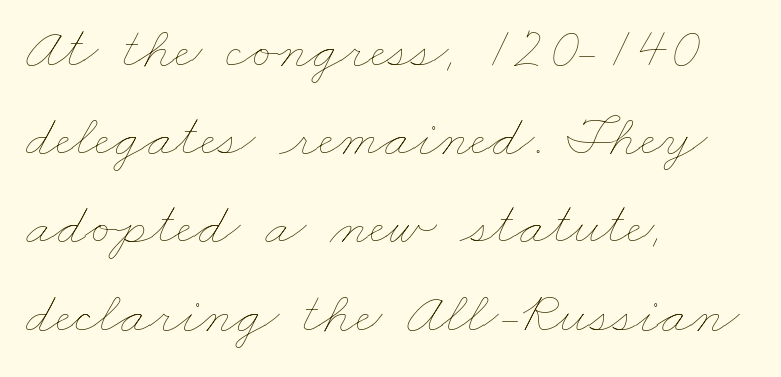
{"bold": "no", "weight": "thin", "width": "wide", "stroke_contrast": "low", "x_height": "small", "monospaced": "no", "underline": "no", "align": "left", "line_spacing": "normal", "line_spacing_ratio": 1.47, "letter_spacing": "normal", "letter_spacing_em": 0.0, "glyph_px": 60}
